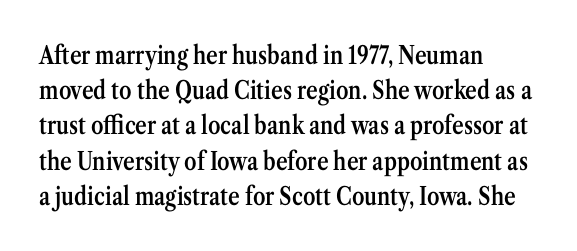
Heft: intermediate — a semibold. No word sits above an underline. Successive baselines arrive at the customary interval. Inter-character spacing is left at the font's built-in metrics. Reading down the block, your eye returns to a fixed left position each line. Italic? Not at all — the glyphs are vertical.
